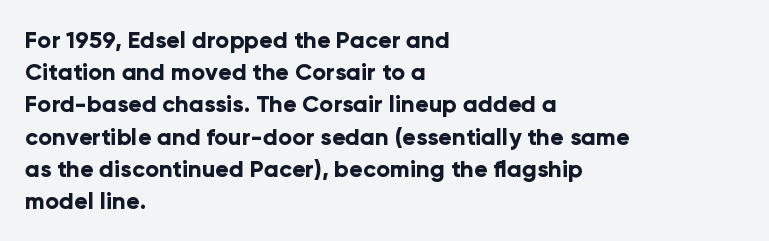
Q: Is the text bold? A: Yes.
Q: Is the text italic (slanted)? A: No, it is upright.
Q: Is the text underlined? A: No.
Q: How is the paragraph aligned? A: Left-aligned.
Q: Is the spacing between letters normal or unusually wide? A: Normal.
Q: Is the spacing between lines tight, normal or loose? A: Normal.
